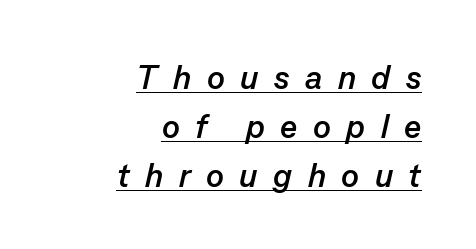
The image shows 33 px semibold type, italic (leaning right); set right-aligned, normal line spacing (1.48x), unusually wide letter spacing (+0.47 em), underlined; low stroke contrast and a medium x-height.
